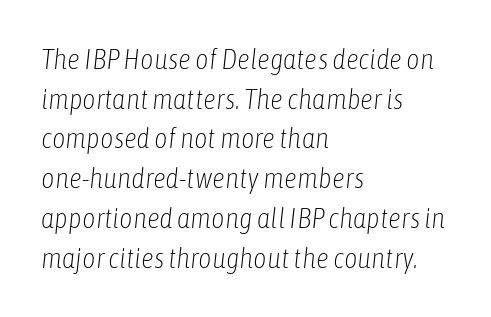
{"italic": "yes", "lean": "right", "slant_degrees": 6, "bold": "no", "weight": "light", "width": "condensed", "stroke_contrast": "low", "x_height": "medium", "monospaced": "no", "underline": "no", "align": "left", "line_spacing": "normal", "line_spacing_ratio": 1.37, "letter_spacing": "normal", "letter_spacing_em": 0.0, "glyph_px": 29}
